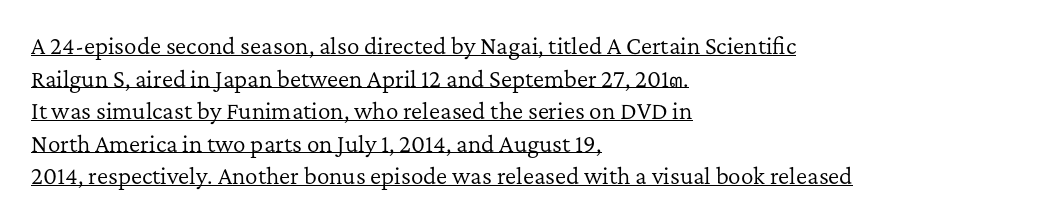
The image shows 21 px text type, upright; set left-aligned, normal line spacing (1.55x), normal letter spacing, underlined.
